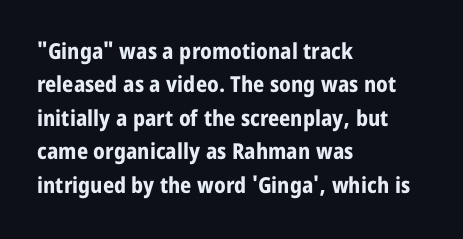
Q: Is the text bold? A: Yes.
Q: Is the text italic (slanted)? A: No, it is upright.
Q: Is the text underlined? A: No.
Q: How is the paragraph aligned? A: Left-aligned.
Q: Is the spacing between letters normal or unusually wide? A: Normal.
Q: Is the spacing between lines tight, normal or loose? A: Normal.
